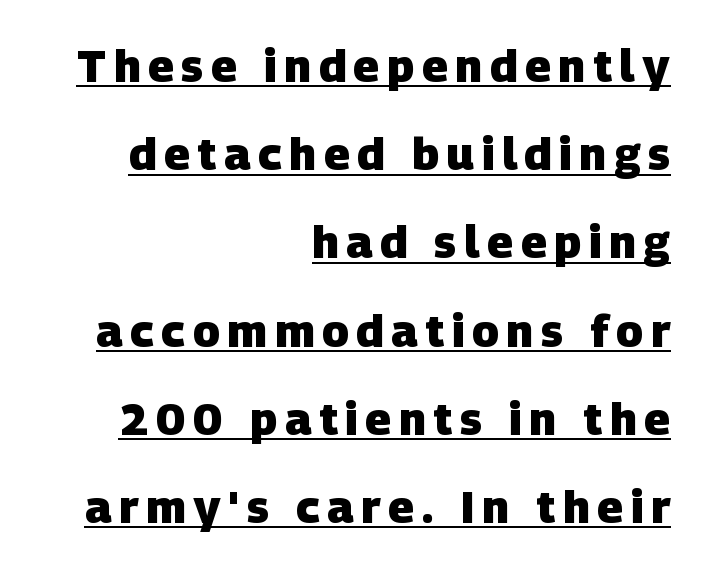
The image shows 45 px heavy sans-serif type; set right-aligned, loose line spacing (1.96x), underlined; low stroke contrast and a large x-height.
